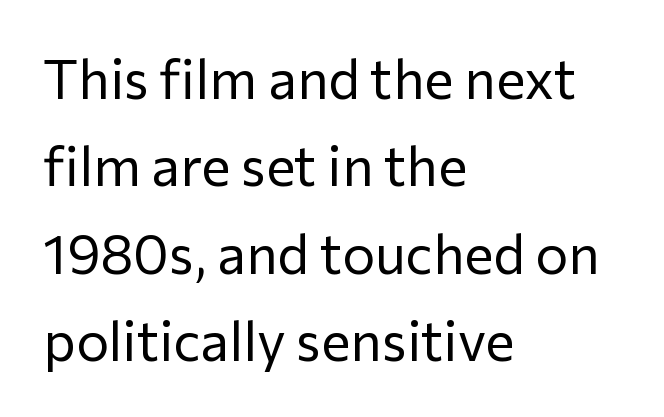
A classic flush-left, rag-right setting is used for this passage. You could not count columns in this text — the font is proportionally spaced. Compared with typical body copy, the letter spacing here is the same. Words float on clear page, feet unadorned.
